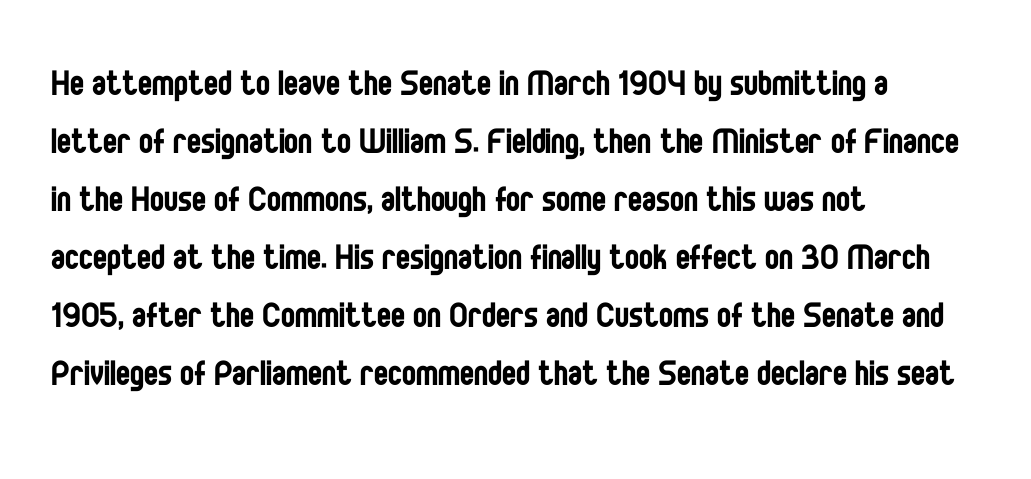
Q: Is the text bold? A: No.
Q: Is the text italic (slanted)? A: No, it is upright.
Q: Is the typeface a serif or a sans-serif typeface? A: Sans-serif.
Q: Is the text underlined? A: No.
Q: How is the paragraph aligned? A: Left-aligned.
Q: Is the spacing between letters normal or unusually wide? A: Normal.
Q: Is the spacing between lines tight, normal or loose? A: Normal.
Q: Width (condensed, normal, or wide)? A: Condensed.
Q: Stroke contrast? A: Low.
Q: x-height? A: Large.
Q: Monospaced? A: No.
